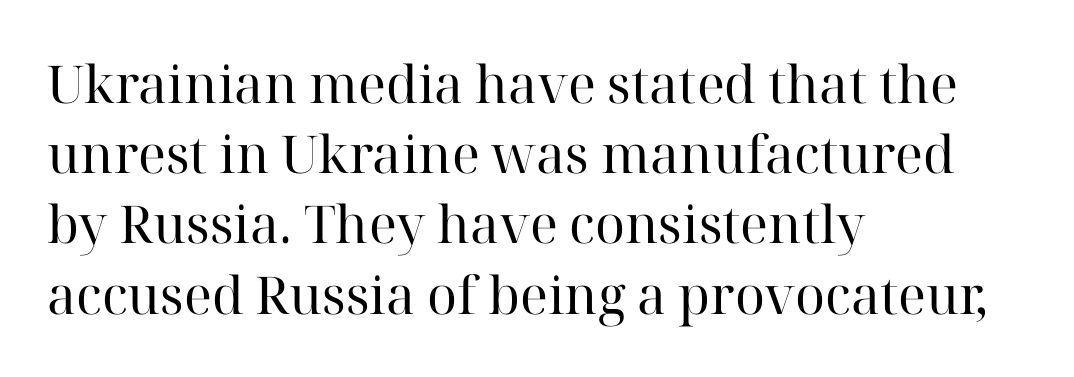
{"serif": "yes", "italic": "no", "bold": "no", "weight": "regular", "width": "normal", "stroke_contrast": "high", "x_height": "medium", "monospaced": "no", "underline": "no", "align": "left", "line_spacing": "normal", "line_spacing_ratio": 1.35, "letter_spacing": "normal", "letter_spacing_em": 0.0, "glyph_px": 52}
